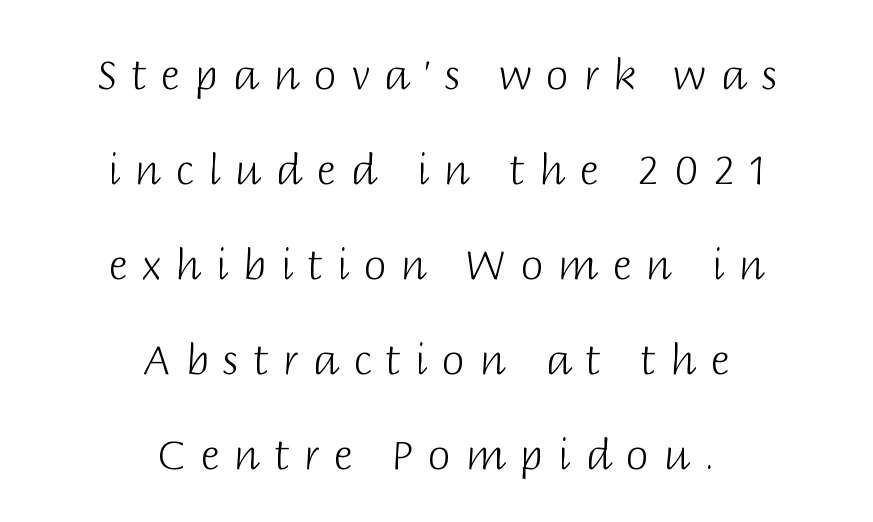
{"serif": "no", "italic": "no", "bold": "no", "weight": "light", "width": "normal", "stroke_contrast": "low", "x_height": "large", "monospaced": "no", "underline": "no", "align": "center", "line_spacing": "loose", "line_spacing_ratio": 2.32, "letter_spacing": "wide", "letter_spacing_em": 0.35, "glyph_px": 41}
